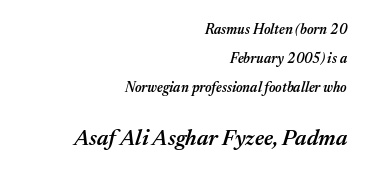
Words appear dense and cohesive because spacing is normal. If you squint, the bottom block still reads clearly — it's the larger of the two. The words here are not underlined. One glance says open: line gaps are wider than usual. What weight is shown? A semibold, between regular and bold. Visually the block forms a straight wall on the right and a jagged coastline on the left.
